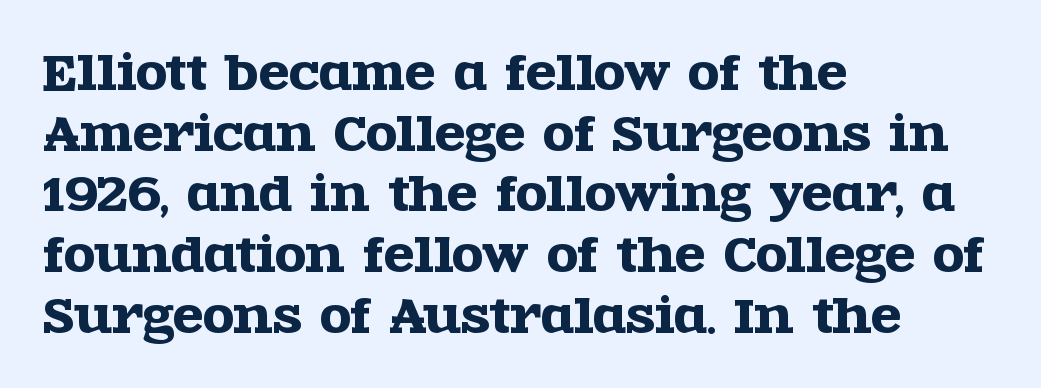
This block has exactly the height ordinary leading produces. Each row of text sits above clean, open space. The letters sit at their default tracking, neither squeezed nor spread. Stroke terminals: seriffed. Short and long lines alike share a common starting point at left. Spacing verdict: proportional, widths tailored to each character.
